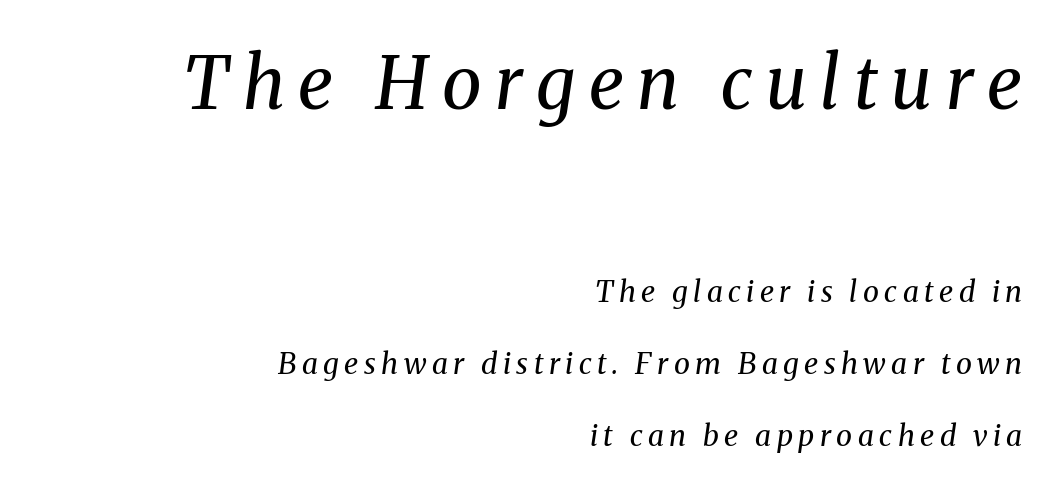
{"serif": "yes", "italic": "yes", "lean": "right", "slant_degrees": 8, "bold": "no", "weight": "regular", "width": "normal", "stroke_contrast": "medium", "x_height": "medium", "monospaced": "no", "underline": "no", "align": "right", "line_spacing": "loose", "line_spacing_ratio": 2.47, "larger_block": "first", "size_ratio": 2.48, "glyph_px": 72}
